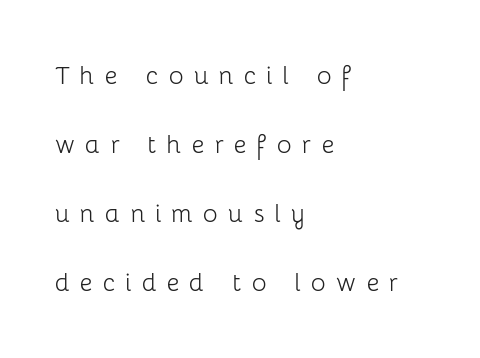
Q: Is the text bold? A: No.
Q: Is the text italic (slanted)? A: No, it is upright.
Q: Is the typeface a serif or a sans-serif typeface? A: Sans-serif.
Q: Is the text underlined? A: No.
Q: How is the paragraph aligned? A: Left-aligned.
Q: Is the spacing between letters normal or unusually wide? A: Unusually wide.
Q: Is the spacing between lines tight, normal or loose? A: Loose.
Q: Width (condensed, normal, or wide)? A: Normal.
Q: Stroke contrast? A: Low.
Q: x-height? A: Medium.
Q: Monospaced? A: No.
